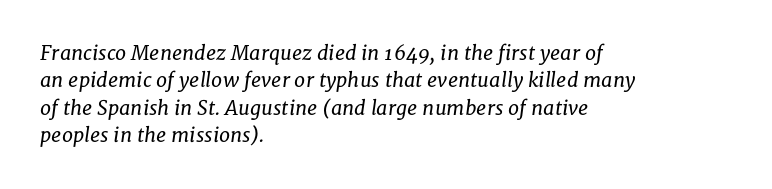
The image shows 20 px text type, italic (leaning right); set left-aligned, normal line spacing (1.37x), normal letter spacing, not underlined.
